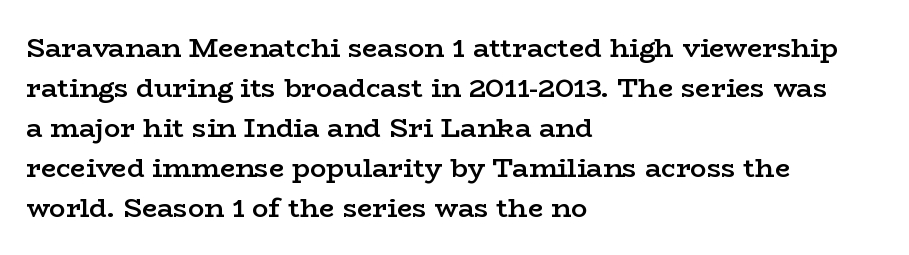
The image shows 27 px text type, upright; set left-aligned, normal line spacing (1.48x), normal letter spacing, not underlined.
